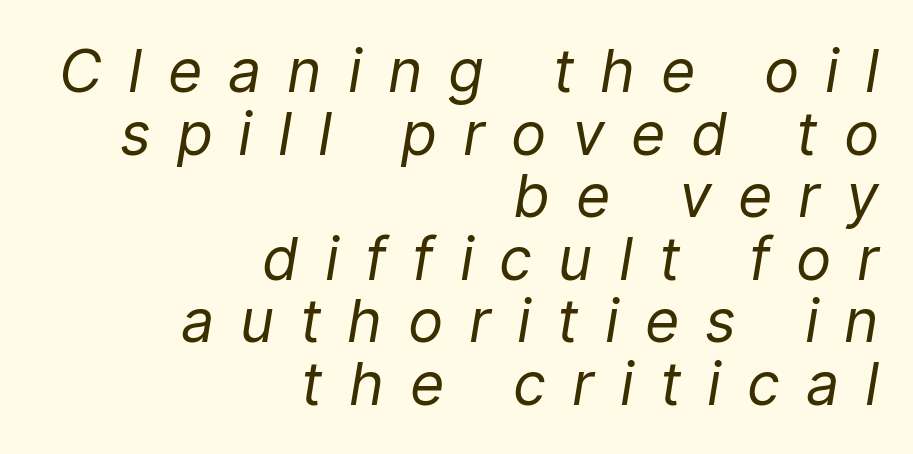
Q: Is the text bold? A: No.
Q: Is the text italic (slanted)? A: Yes, it leans right by about 9 degrees.
Q: Is the text underlined? A: No.
Q: How is the paragraph aligned? A: Right-aligned.
Q: Is the spacing between letters normal or unusually wide? A: Unusually wide.
Q: Is the spacing between lines tight, normal or loose? A: Tight.
Q: Width (condensed, normal, or wide)? A: Normal.
Q: Stroke contrast? A: Low.
Q: x-height? A: Medium.
Q: Monospaced? A: No.
